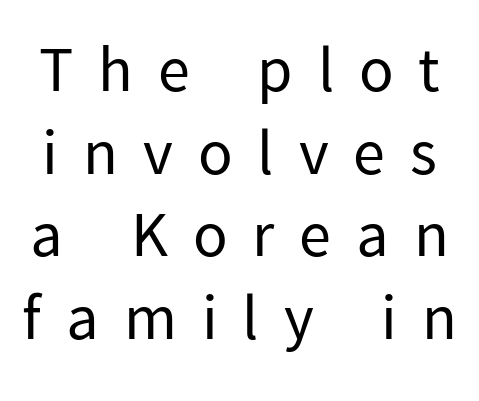
The passage shown has open, widely tracked lettering throughout. Quick note: underline off. The block of text has a typical density, with ordinary space between rows. Stroke mass is kept to a normal reading level or below. Quick note: not italic, upright.
